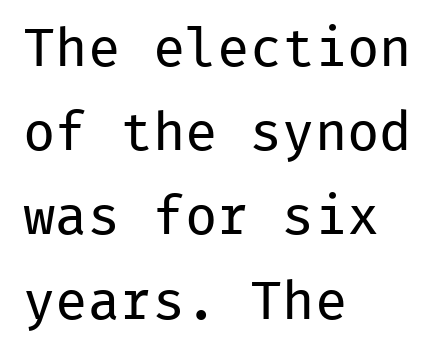
The string is rendered with underlining switched off. Short and long lines alike share a common starting point at left. The passage shown is not bold in any degree. Each letter, wide or thin by design, is forced into the same width here. Notice how descenders clear the ascenders below comfortably — that's standard leading.
